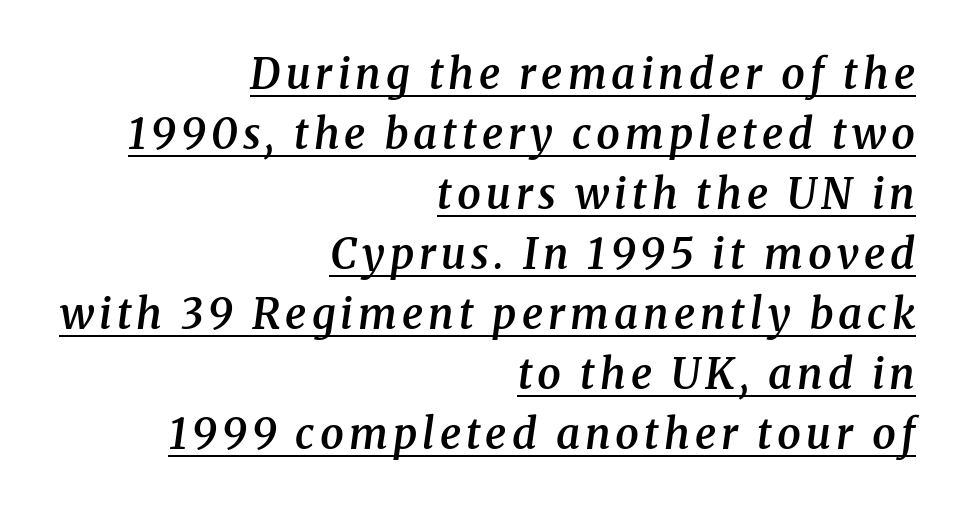
Q: Is the text bold? A: Semi-bold.
Q: Is the text italic (slanted)? A: Yes, it leans right by about 8 degrees.
Q: Is the typeface a serif or a sans-serif typeface? A: Serif.
Q: Is the text underlined? A: Yes.
Q: How is the paragraph aligned? A: Right-aligned.
Q: Is the spacing between lines tight, normal or loose? A: Normal.
Q: Width (condensed, normal, or wide)? A: Normal.
Q: Stroke contrast? A: Medium.
Q: x-height? A: Medium.
Q: Monospaced? A: No.
